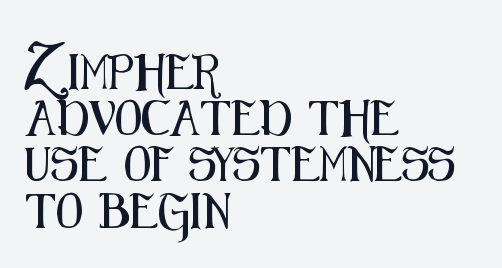
The image shows 35 px condensed type, upright; set left-aligned, normal line spacing (1.32x), normal letter spacing, not underlined; medium stroke contrast and a medium x-height.
